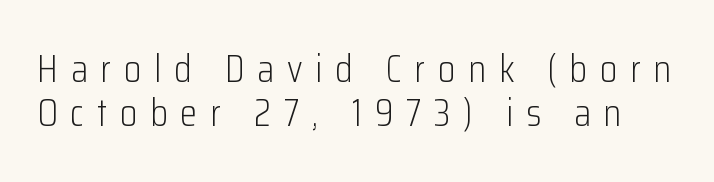
The image shows 39 px light, condensed sans-serif type, upright; set tight line spacing (1.13x), unusually wide letter spacing (+0.33 em), not underlined; low stroke contrast and a medium x-height.
